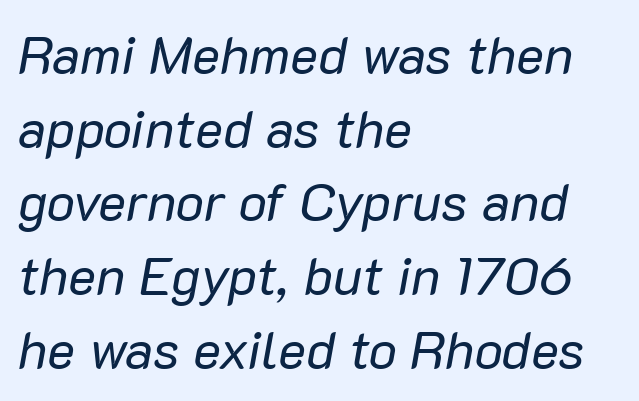
The image shows 53 px regular-weight type, italic (leaning right); set left-aligned, normal line spacing (1.39x), normal letter spacing, not underlined; low stroke contrast and a medium x-height.
